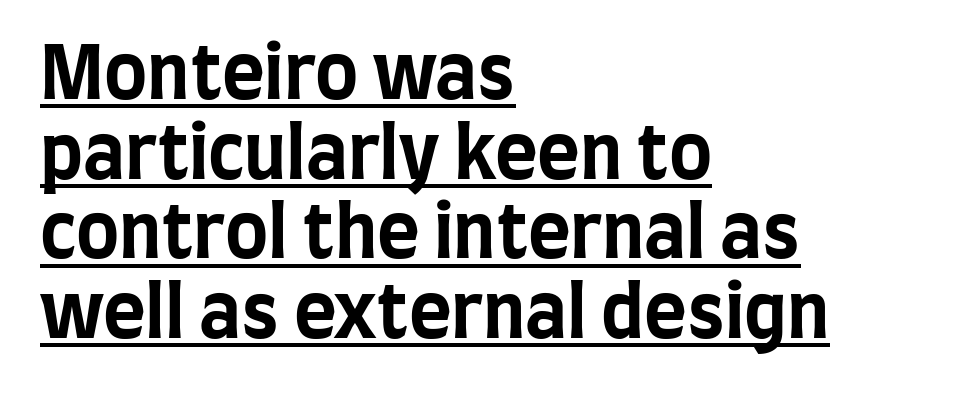
Q: Is the text bold? A: Yes.
Q: Is the text italic (slanted)? A: No, it is upright.
Q: Is the typeface a serif or a sans-serif typeface? A: Sans-serif.
Q: Is the text underlined? A: Yes.
Q: How is the paragraph aligned? A: Left-aligned.
Q: Is the spacing between letters normal or unusually wide? A: Normal.
Q: Is the spacing between lines tight, normal or loose? A: Tight.
Q: Width (condensed, normal, or wide)? A: Condensed.
Q: Stroke contrast? A: Low.
Q: x-height? A: Large.
Q: Monospaced? A: No.
